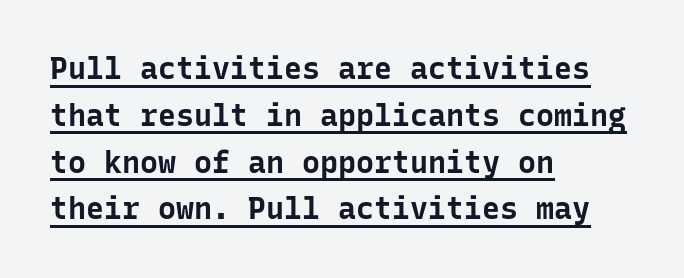
The image shows 30 px bold sans-serif type, upright, monospaced; set left-aligned, normal line spacing (1.56x), normal letter spacing, underlined; low stroke contrast and a medium x-height.
